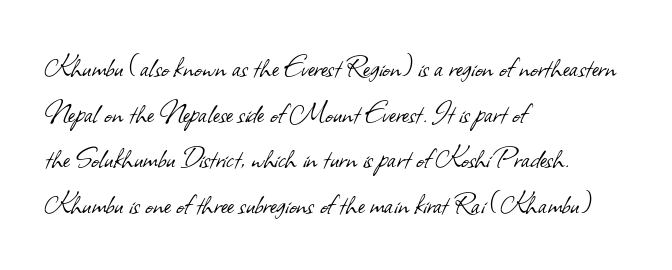
Q: Is the text bold? A: No.
Q: Is the typeface a serif or a sans-serif typeface? A: Sans-serif.
Q: Is the text underlined? A: No.
Q: How is the paragraph aligned? A: Left-aligned.
Q: Is the spacing between letters normal or unusually wide? A: Normal.
Q: Is the spacing between lines tight, normal or loose? A: Normal.
Q: Width (condensed, normal, or wide)? A: Normal.
Q: Stroke contrast? A: Low.
Q: x-height? A: Small.
Q: Monospaced? A: No.
